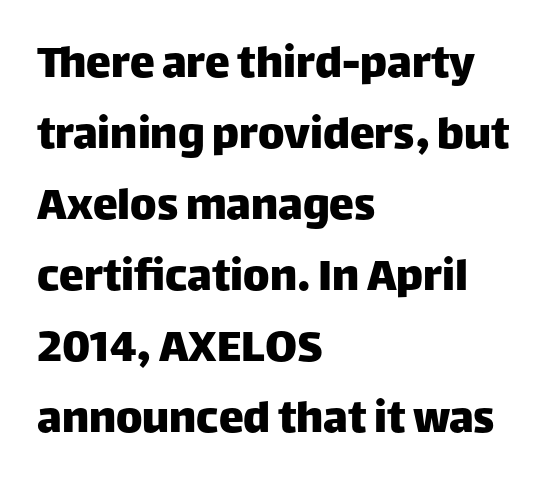
The image shows 50 px sans-serif type, upright; set left-aligned, normal line spacing (1.42x), normal letter spacing, not underlined; low stroke contrast and a large x-height.
